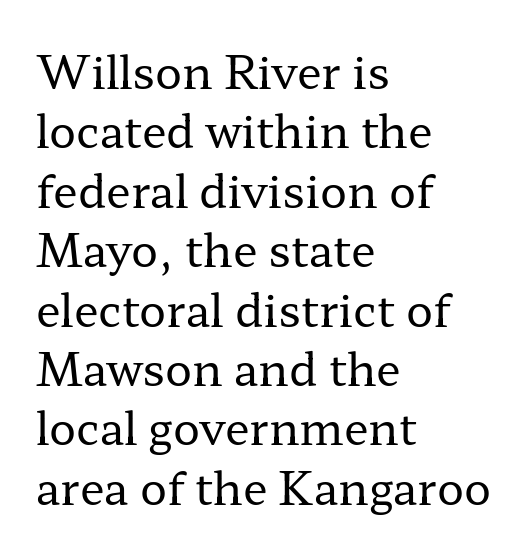
Q: Is the text bold? A: No.
Q: Is the text italic (slanted)? A: No, it is upright.
Q: Is the typeface a serif or a sans-serif typeface? A: Serif.
Q: Is the text underlined? A: No.
Q: How is the paragraph aligned? A: Left-aligned.
Q: Is the spacing between letters normal or unusually wide? A: Normal.
Q: Is the spacing between lines tight, normal or loose? A: Normal.
Q: Width (condensed, normal, or wide)? A: Wide.
Q: Stroke contrast? A: Low.
Q: x-height? A: Medium.
Q: Monospaced? A: No.
